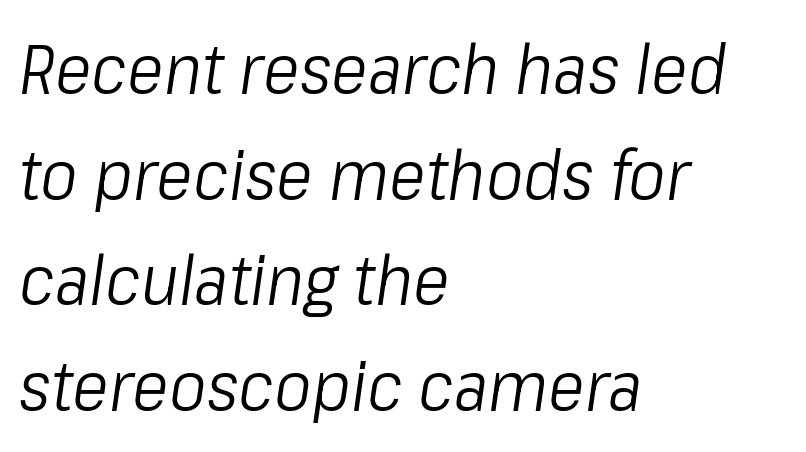
The rendering applies a slant to the glyphs. Normally led — the rows are evenly, conventionally spaced. Nobody drew a line under any word here. Stroke thickness stays within the range of a standard reading face or lighter.
